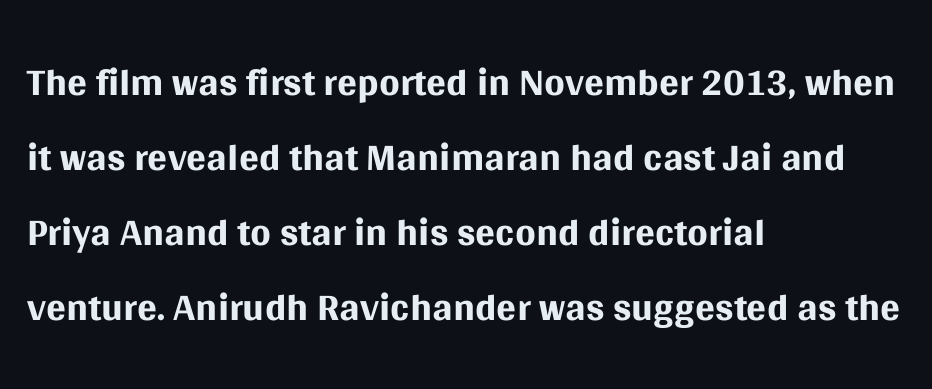
The image shows 59 px regular-weight sans-serif type, upright; set left-aligned, normal line spacing (1.27x), normal letter spacing, not underlined; medium stroke contrast and a large x-height.
